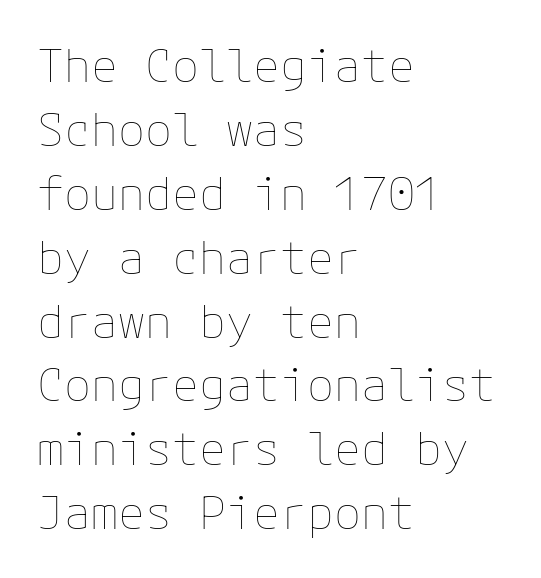
The paragraph shown leans on its left margin. The block of text has a typical density, with ordinary space between rows. When letters stand straight like this, we call the style roman or upright. The characters are drawn with everyday or finer stroke widths. What stands out about the letter spacing? Nothing — it is the standard amount.
